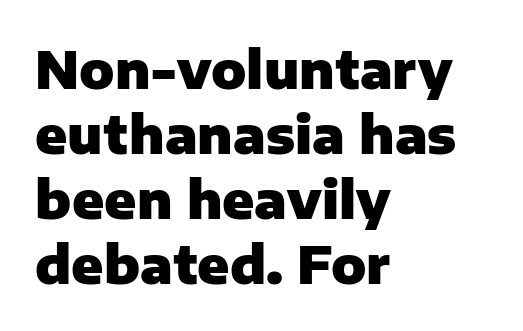
Casual observation: everything's shoved over to the left. Stroke thickness is high; the sample reads as a true bold. Proportional: the letters do not fall into vertical columns. Tracking here is standard; glyphs follow each other at the usual distance. Honestly, there is no underline to notice here at all.
